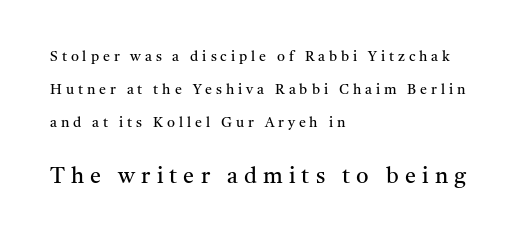
Character size in the trailing block exceeds that of the leading block. This sample uses expanded letter spacing, leaving extra air between glyphs. A clean baseline with only descenders dipping below it. The typography opts for an upright posture over an oblique one. Typeset ragged right — the left edge is the straight one.
